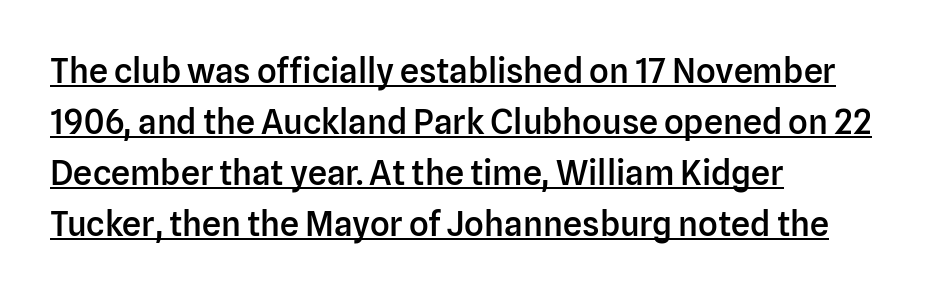
The characters display no serif detailing; their extremities are plain. This sample uses plain, unmodified letter spacing. Underlined type. The face used here is a semibold: visibly heavier than regular, lighter than bold.
